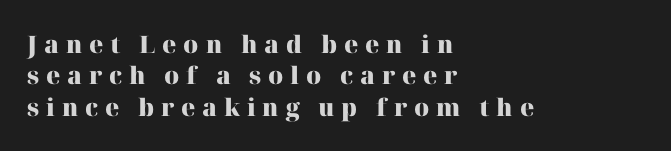
Visually the block forms a straight wall on the left and a jagged coastline on the right. Inter-character spacing is expanded well beyond the font's built-in metrics. Heavy, bold letterforms. Successive baselines arrive at the customary interval. Italic? Not at all — the glyphs are vertical. Unmarked baselines from the first word to the last.
